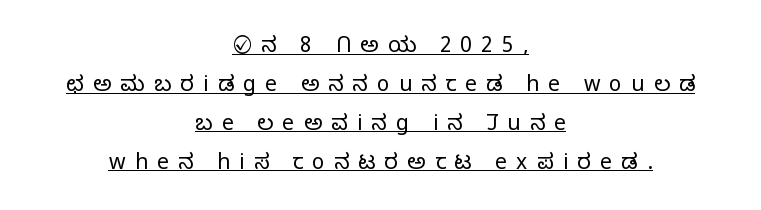
{"italic": "no", "bold": "no", "underline": "yes", "align": "center", "line_spacing_ratio": 1.85, "letter_spacing": "wide", "letter_spacing_em": 0.44, "glyph_px": 21}
